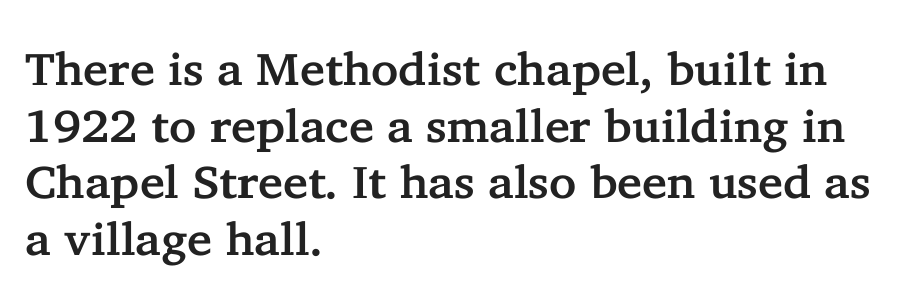
The letters advance in unequal steps, a hallmark of proportional type. The letters stand upright; this is a roman face. Unlike a clean sans, this face finishes its strokes with serifs. No extra tracking has been applied to these lines. The text block is weighted toward the left margin, trailing off unevenly rightward.
